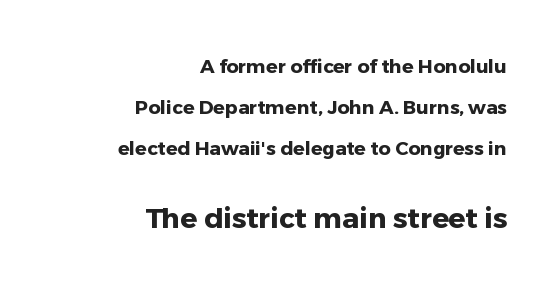
{"serif": "no", "italic": "no", "bold": "yes", "weight": "heavy", "width": "normal", "stroke_contrast": "low", "x_height": "medium", "monospaced": "no", "underline": "no", "align": "right", "line_spacing": "loose", "line_spacing_ratio": 2.16, "letter_spacing": "normal", "letter_spacing_em": 0.0, "larger_block": "second", "size_ratio": 1.47, "glyph_px": 28}
